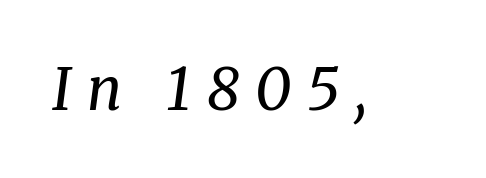
The image shows 58 px regular-weight serif type, italic (leaning right); set unusually wide letter spacing (+0.27 em), not underlined; medium stroke contrast and a medium x-height.
